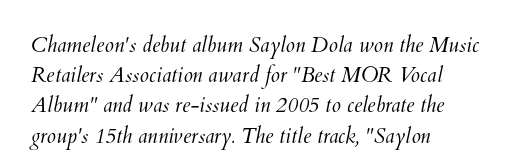
Quick note: interline space is typical. No heavy texture on the line: the type isn't bold. In CSS terms this would be text-align: left. The tracking reads as untouched default to a designer's eye. The string is rendered with underlining switched off.
